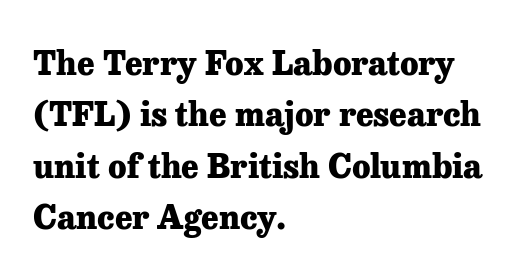
The image shows 33 px heavy serif type, upright; set left-aligned, normal line spacing (1.56x), normal letter spacing, not underlined; low stroke contrast and a medium x-height.
